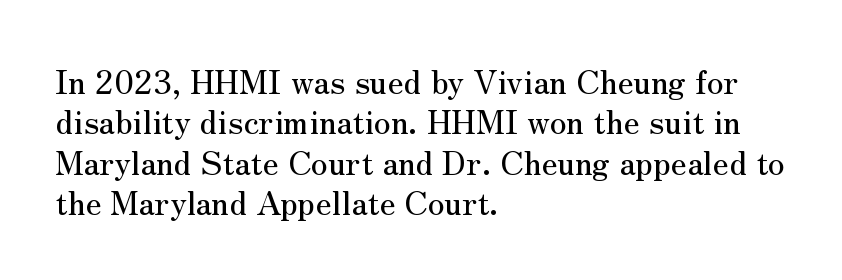
The image shows 33 px serif type, upright; set left-aligned, line spacing 1.22x, normal letter spacing, not underlined; medium stroke contrast and a small x-height.
